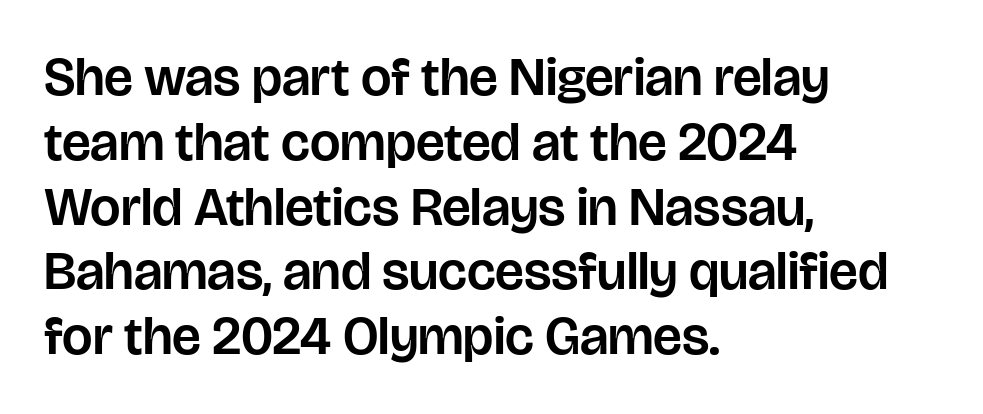
Every stem runs plumb, perpendicular to the baseline. Descender tails drop into unmarked territory. A typesetter would call this proportional, since set widths differ per character. The gaps between neighbouring characters are ordinary and unremarkable. The passage is arranged the way most books set body copy — flush left.
